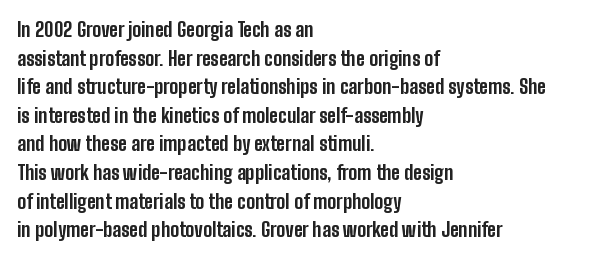
This sample uses an upright cut, with every glyph sitting square on the baseline. Only glyphs here, with clear space below each row. Visually the block forms a straight wall on the left and a jagged coastline on the right. Its strokes are broad and dark, the hallmark of bold type. This block has exactly the height ordinary leading produces. The passage shown has conventional tracking throughout.
